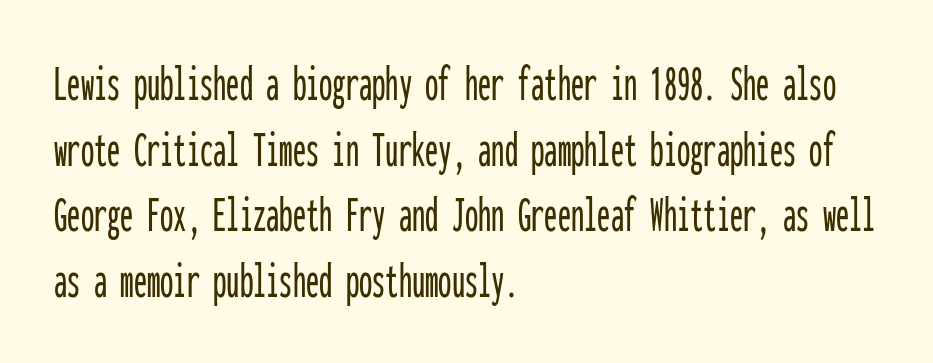
Q: Is the text italic (slanted)? A: No, it is upright.
Q: Is the typeface a serif or a sans-serif typeface? A: Sans-serif.
Q: Is the text underlined? A: No.
Q: How is the paragraph aligned? A: Left-aligned.
Q: Is the spacing between letters normal or unusually wide? A: Normal.
Q: Width (condensed, normal, or wide)? A: Condensed.
Q: Stroke contrast? A: Low.
Q: x-height? A: Medium.
Q: Monospaced? A: Yes.
